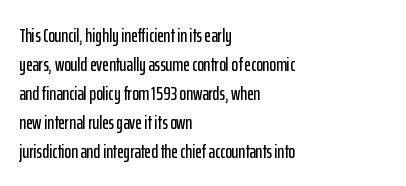
Q: Is the text italic (slanted)? A: No, it is upright.
Q: Is the text underlined? A: No.
Q: How is the paragraph aligned? A: Left-aligned.
Q: Is the spacing between letters normal or unusually wide? A: Normal.
Q: Is the spacing between lines tight, normal or loose? A: Normal.
